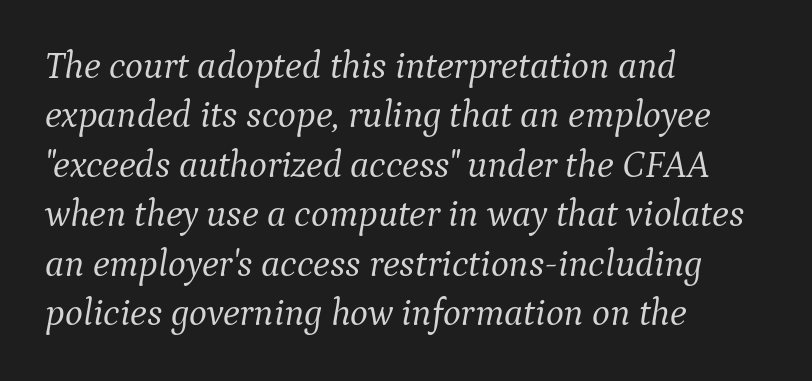
The image shows 38 px light serif type, italic (leaning right); set left-aligned, normal line spacing (1.3x), normal letter spacing, not underlined; medium stroke contrast and a medium x-height.
